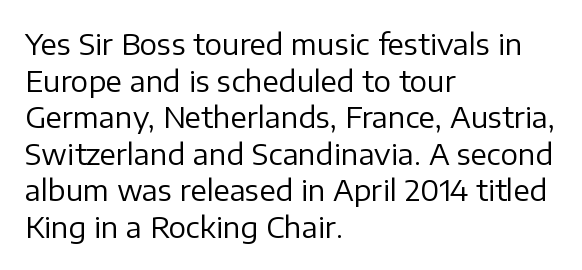
{"serif": "no", "italic": "no", "bold": "no", "weight": "regular", "width": "normal", "stroke_contrast": "low", "x_height": "medium", "monospaced": "no", "underline": "no", "align": "left", "line_spacing": "normal", "line_spacing_ratio": 1.26, "letter_spacing": "normal", "letter_spacing_em": 0.0, "glyph_px": 29}
